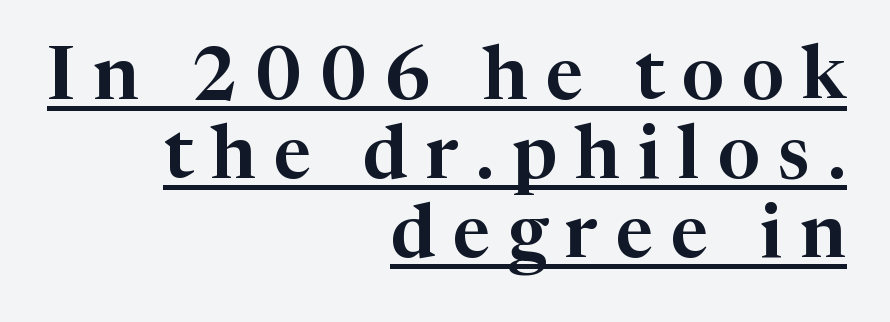
The image shows 74 px serif type, upright; set right-aligned, tight line spacing (1.07x), unusually wide letter spacing (+0.24 em), underlined; high stroke contrast and a medium x-height.
